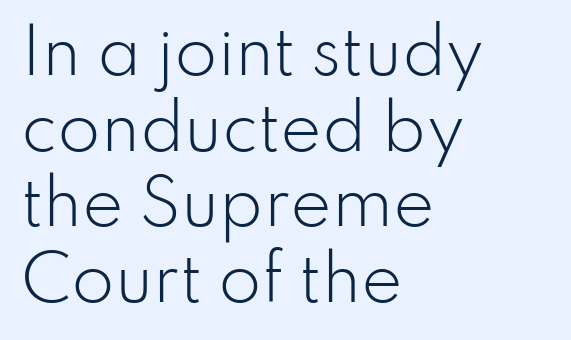
Q: Is the text bold? A: No.
Q: Is the text italic (slanted)? A: No, it is upright.
Q: Is the typeface a serif or a sans-serif typeface? A: Sans-serif.
Q: Is the text underlined? A: No.
Q: How is the paragraph aligned? A: Left-aligned.
Q: Is the spacing between letters normal or unusually wide? A: Normal.
Q: Width (condensed, normal, or wide)? A: Normal.
Q: Stroke contrast? A: Low.
Q: x-height? A: Small.
Q: Monospaced? A: No.
